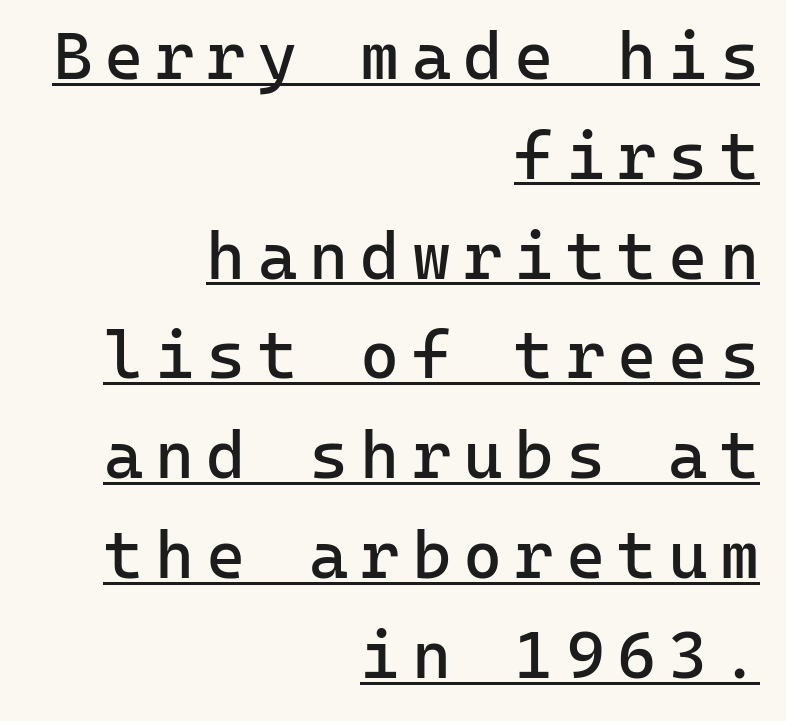
Q: Is the text bold? A: No.
Q: Is the text italic (slanted)? A: No, it is upright.
Q: Is the typeface a serif or a sans-serif typeface? A: Sans-serif.
Q: Is the text underlined? A: Yes.
Q: How is the paragraph aligned? A: Right-aligned.
Q: Is the spacing between lines tight, normal or loose? A: Normal.
Q: Width (condensed, normal, or wide)? A: Normal.
Q: Stroke contrast? A: Low.
Q: x-height? A: Medium.
Q: Monospaced? A: Yes.
